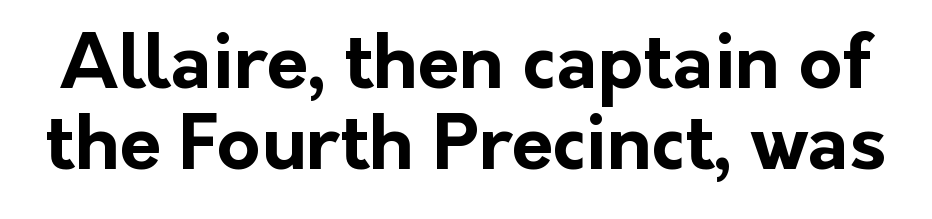
Q: Is the text bold? A: Yes.
Q: Is the text italic (slanted)? A: No, it is upright.
Q: Is the typeface a serif or a sans-serif typeface? A: Sans-serif.
Q: Is the text underlined? A: No.
Q: Is the spacing between letters normal or unusually wide? A: Normal.
Q: Is the spacing between lines tight, normal or loose? A: Tight.
Q: Width (condensed, normal, or wide)? A: Normal.
Q: Stroke contrast? A: Low.
Q: x-height? A: Medium.
Q: Monospaced? A: No.
